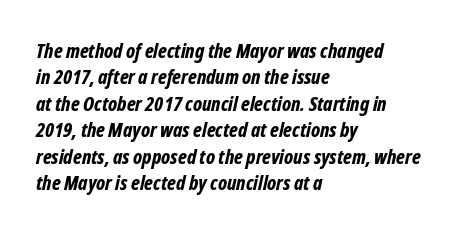
The image shows 20 px bold type, italic (leaning right); set left-aligned, normal line spacing (1.32x), normal letter spacing, not underlined.
